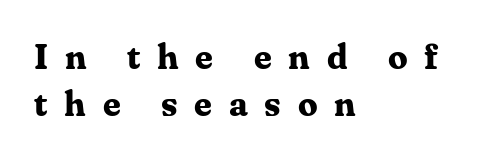
Q: Is the text bold? A: Yes.
Q: Is the text italic (slanted)? A: No, it is upright.
Q: Is the typeface a serif or a sans-serif typeface? A: Serif.
Q: Is the text underlined? A: No.
Q: How is the paragraph aligned? A: Left-aligned.
Q: Is the spacing between letters normal or unusually wide? A: Unusually wide.
Q: Is the spacing between lines tight, normal or loose? A: Normal.
Q: Width (condensed, normal, or wide)? A: Normal.
Q: Stroke contrast? A: Medium.
Q: x-height? A: Medium.
Q: Monospaced? A: No.
